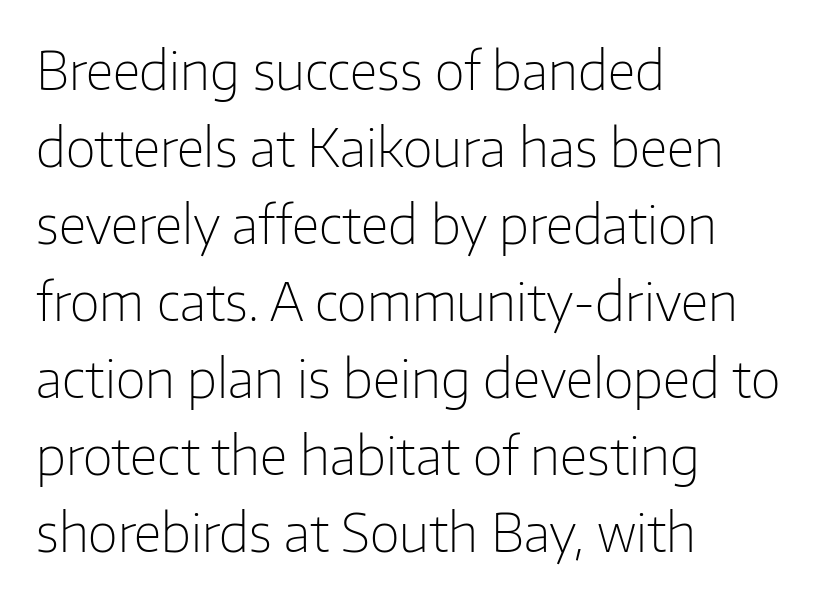
Proportional: the letters do not fall into vertical columns. Quick note: interline space is typical. Does the type have serifs? No, each stem ends abruptly. These lines keep a tight, regular rhythm from letter to letter.
